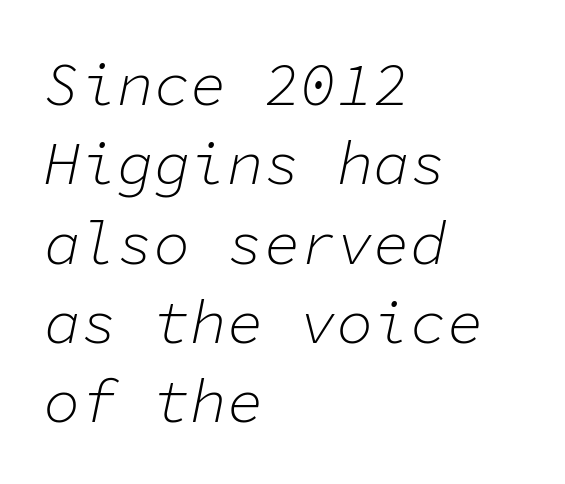
Q: Is the text bold? A: No.
Q: Is the text italic (slanted)? A: Yes, it leans right by about 11 degrees.
Q: Is the text underlined? A: No.
Q: How is the paragraph aligned? A: Left-aligned.
Q: Is the spacing between letters normal or unusually wide? A: Normal.
Q: Is the spacing between lines tight, normal or loose? A: Normal.
Q: Width (condensed, normal, or wide)? A: Normal.
Q: Stroke contrast? A: Low.
Q: x-height? A: Medium.
Q: Monospaced? A: Yes.
